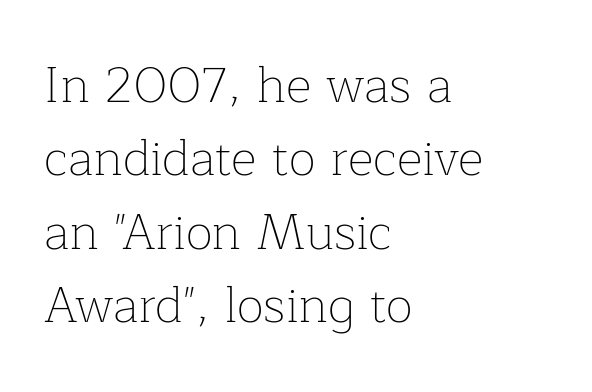
{"serif": "yes", "italic": "no", "bold": "no", "weight": "thin", "width": "normal", "stroke_contrast": "low", "x_height": "medium", "monospaced": "no", "underline": "no", "align": "left", "line_spacing": "normal", "line_spacing_ratio": 1.47, "letter_spacing": "normal", "letter_spacing_em": 0.0, "glyph_px": 50}
